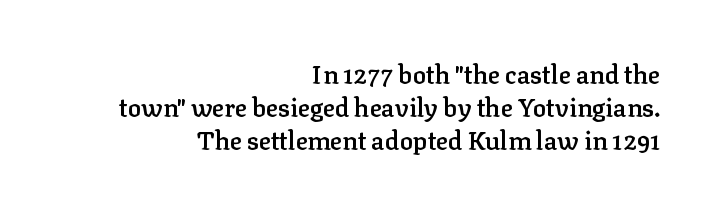
The image shows 25 px text type, upright; set right-aligned, normal line spacing (1.33x), normal letter spacing, not underlined.
